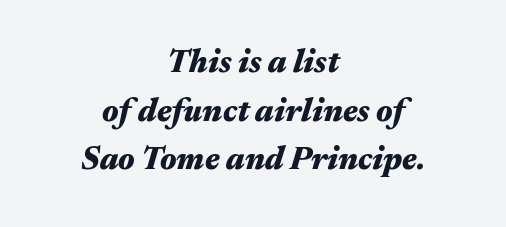
{"italic": "yes", "lean": "right", "slant_degrees": 17, "bold": "yes", "weight": "heavy", "width": "wide", "stroke_contrast": "medium", "x_height": "medium", "monospaced": "no", "underline": "no", "align": "center", "line_spacing": "normal", "line_spacing_ratio": 1.52, "letter_spacing": "normal", "letter_spacing_em": 0.0, "glyph_px": 32}
